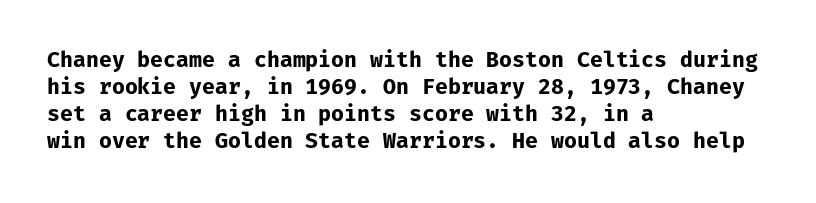
The space directly below the letters is spotless. In terms of leading, this rendering sits right in the middle. Notice how the stems are strictly vertical — no italics here. Honestly, the letter spacing is just normal — you wouldn't notice it. Typesetter's note: full bold, strokes at maximum text heaviness.
